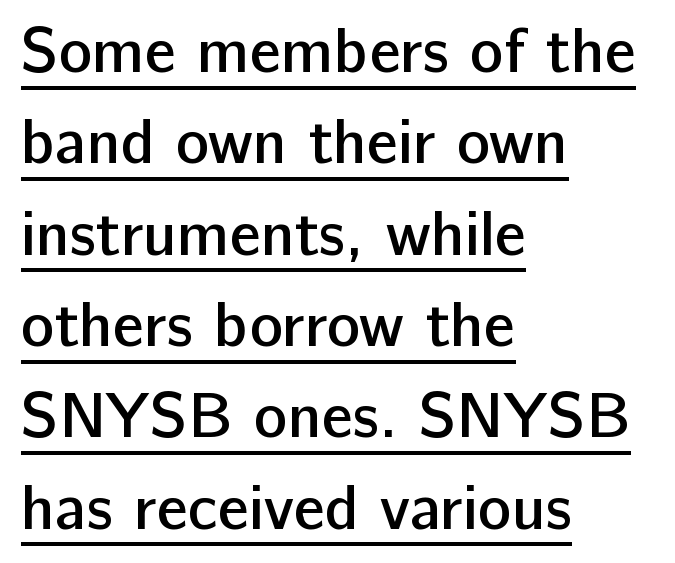
Q: Is the text bold? A: Semi-bold.
Q: Is the text italic (slanted)? A: No, it is upright.
Q: Is the typeface a serif or a sans-serif typeface? A: Sans-serif.
Q: Is the text underlined? A: Yes.
Q: How is the paragraph aligned? A: Left-aligned.
Q: Is the spacing between letters normal or unusually wide? A: Normal.
Q: Is the spacing between lines tight, normal or loose? A: Normal.
Q: Width (condensed, normal, or wide)? A: Normal.
Q: Stroke contrast? A: Low.
Q: x-height? A: Medium.
Q: Monospaced? A: No.
